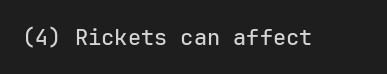
The image shows 22 px text type, upright; set normal letter spacing, not underlined.
